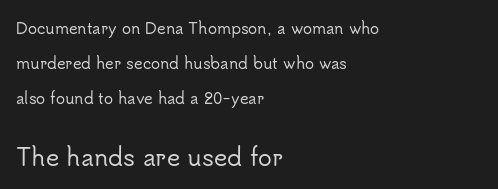
The image shows 23 px text type, upright; set left-aligned, loose line spacing (2.32x), normal letter spacing, not underlined; the second (bottom) block is 1.53x larger.
